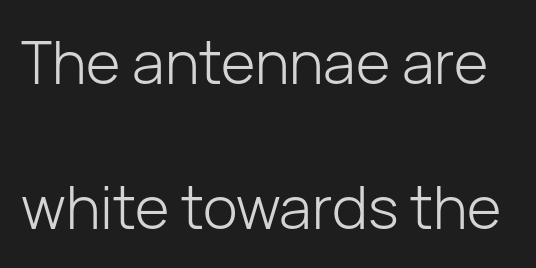
Q: Is the text bold? A: No.
Q: Is the text italic (slanted)? A: No, it is upright.
Q: Is the typeface a serif or a sans-serif typeface? A: Sans-serif.
Q: Is the text underlined? A: No.
Q: Is the spacing between letters normal or unusually wide? A: Normal.
Q: Is the spacing between lines tight, normal or loose? A: Loose.
Q: Width (condensed, normal, or wide)? A: Normal.
Q: Stroke contrast? A: Low.
Q: x-height? A: Medium.
Q: Monospaced? A: No.
